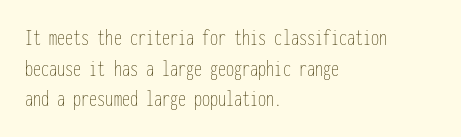
The image shows 23 px text type, upright; set left-aligned, normal line spacing (1.33x), normal letter spacing, not underlined.
